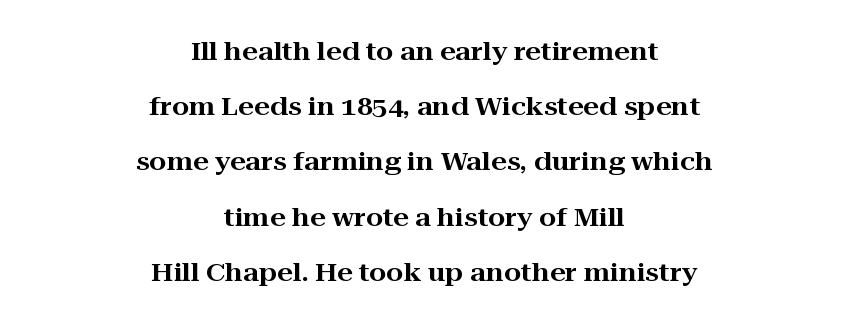
{"italic": "no", "underline": "no", "align": "center", "line_spacing": "loose", "line_spacing_ratio": 2.21, "letter_spacing": "normal", "letter_spacing_em": 0.0, "glyph_px": 25}
